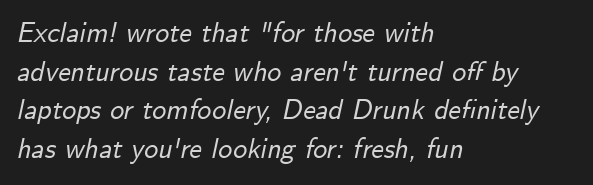
Descenders hang freely into open space. This sample uses an oblique cut, with every glyph tilted off the vertical. Each line starts at the same left margin while the right side varies. Here the glyphs are tracked normally, forming tight word shapes. The rendering uses natural spacing where letterforms have individual widths.
